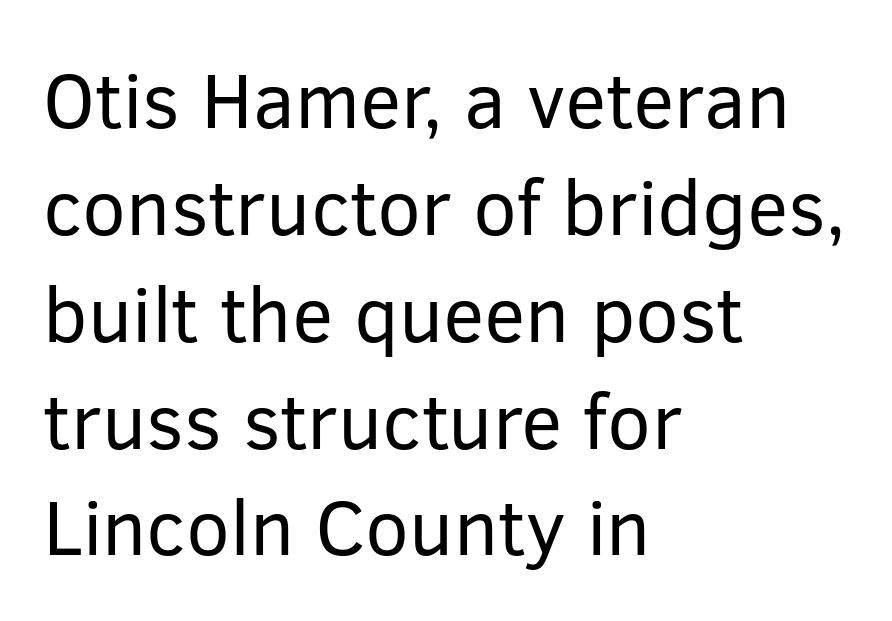
Q: Is the text bold? A: No.
Q: Is the text italic (slanted)? A: No, it is upright.
Q: Is the typeface a serif or a sans-serif typeface? A: Sans-serif.
Q: Is the text underlined? A: No.
Q: How is the paragraph aligned? A: Left-aligned.
Q: Is the spacing between letters normal or unusually wide? A: Normal.
Q: Is the spacing between lines tight, normal or loose? A: Normal.
Q: Width (condensed, normal, or wide)? A: Normal.
Q: Stroke contrast? A: Low.
Q: x-height? A: Medium.
Q: Monospaced? A: No.
